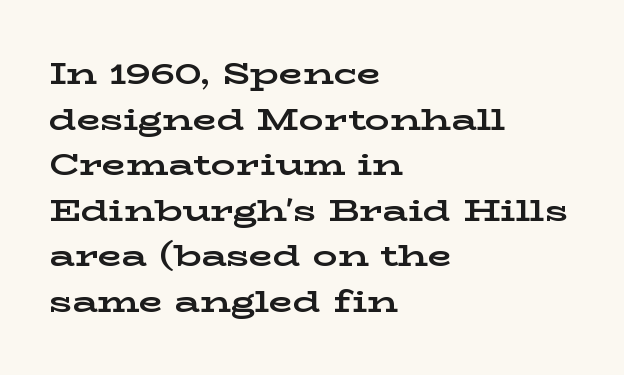
Evenly set lines give the paragraph a standard silhouette. Rule under the text: the space is simply empty. You can tell it's not italic because the verticals are truly vertical. This rendering uses left alignment, leaving the right contour irregular.
